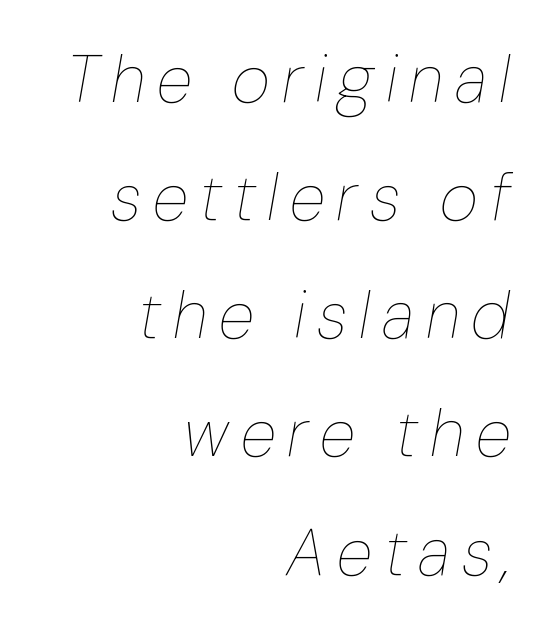
Q: Is the text bold? A: No.
Q: Is the text italic (slanted)? A: Yes, it leans right by about 10 degrees.
Q: Is the text underlined? A: No.
Q: How is the paragraph aligned? A: Right-aligned.
Q: Width (condensed, normal, or wide)? A: Condensed.
Q: Stroke contrast? A: Low.
Q: x-height? A: Medium.
Q: Monospaced? A: No.
